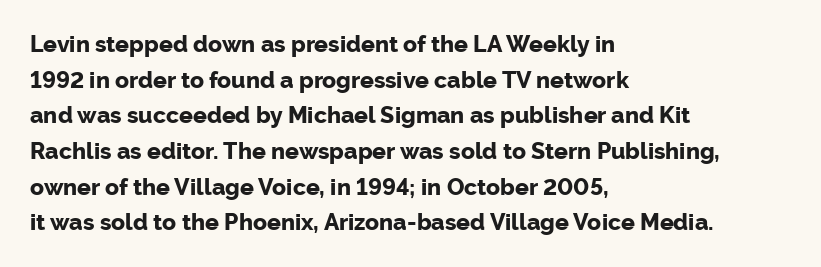
Q: Is the text bold? A: Yes.
Q: Is the text italic (slanted)? A: No, it is upright.
Q: Is the text underlined? A: No.
Q: How is the paragraph aligned? A: Left-aligned.
Q: Is the spacing between letters normal or unusually wide? A: Normal.
Q: Is the spacing between lines tight, normal or loose? A: Normal.
